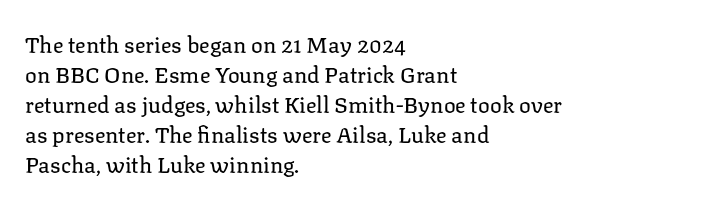
{"italic": "no", "bold": "no", "underline": "no", "align": "left", "line_spacing": "normal", "line_spacing_ratio": 1.36, "letter_spacing": "normal", "letter_spacing_em": 0.0, "glyph_px": 22}
